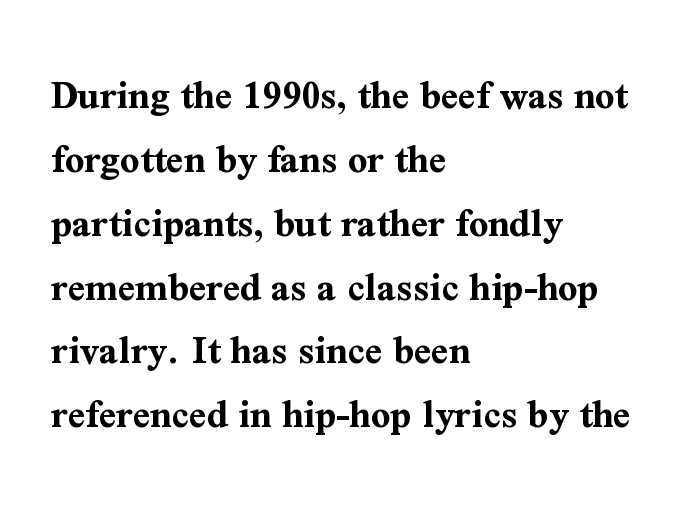
The image shows 42 px bold serif type, upright; set left-aligned, normal line spacing (1.52x), normal letter spacing, not underlined; medium stroke contrast and a medium x-height.
